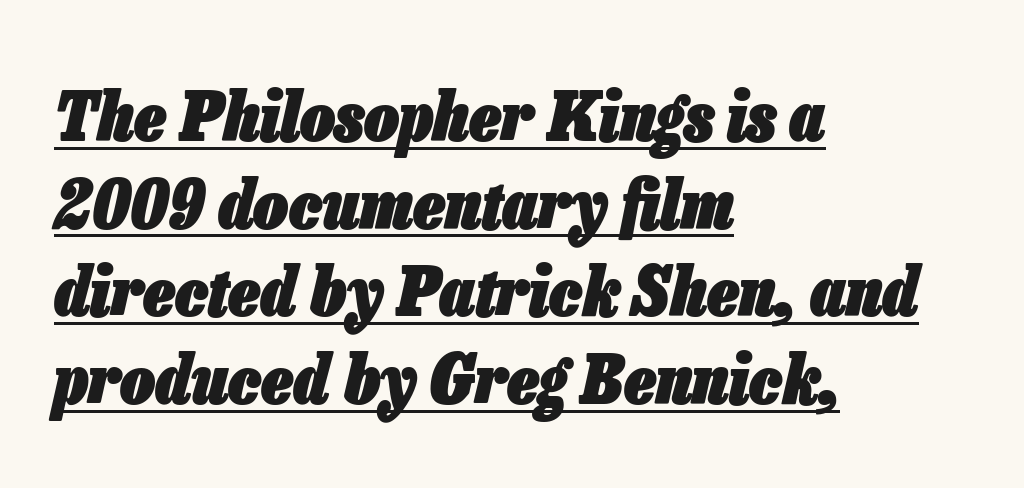
{"italic": "yes", "lean": "right", "slant_degrees": 13, "bold": "yes", "weight": "heavy", "width": "condensed", "stroke_contrast": "low", "x_height": "medium", "monospaced": "no", "underline": "yes", "align": "left", "line_spacing": "normal", "line_spacing_ratio": 1.27, "letter_spacing": "normal", "letter_spacing_em": 0.0, "glyph_px": 69}
